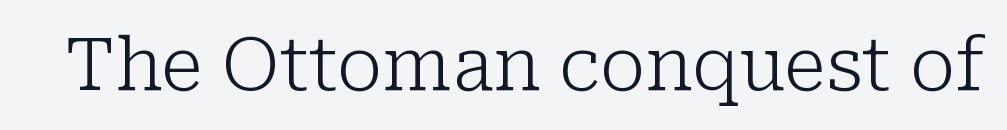
Q: Is the text bold? A: No.
Q: Is the text italic (slanted)? A: No, it is upright.
Q: Is the typeface a serif or a sans-serif typeface? A: Serif.
Q: Is the text underlined? A: No.
Q: Is the spacing between letters normal or unusually wide? A: Normal.
Q: Width (condensed, normal, or wide)? A: Normal.
Q: Stroke contrast? A: Low.
Q: x-height? A: Medium.
Q: Monospaced? A: No.
